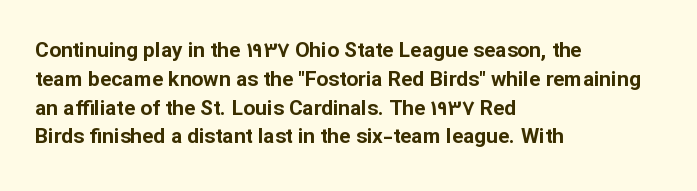
{"italic": "no", "bold": "yes", "underline": "no", "align": "left", "line_spacing": "normal", "line_spacing_ratio": 1.37, "letter_spacing": "normal", "letter_spacing_em": 0.0, "glyph_px": 21}
